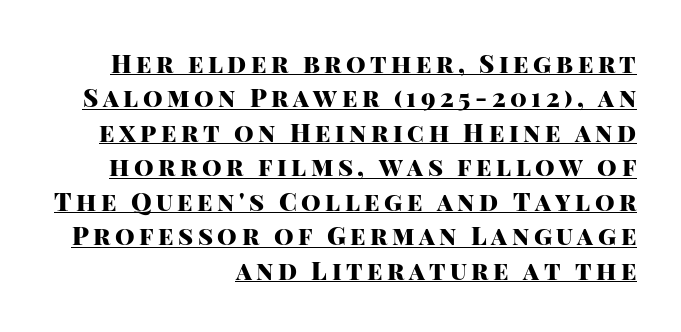
The glyphs have the mass of a bold cut. This block has exactly the height ordinary leading produces. Horizontally, the lines are justified to the trailing edge only. Notice how a bar underscores the lettering throughout. Do the letters lean? They stand straight.
